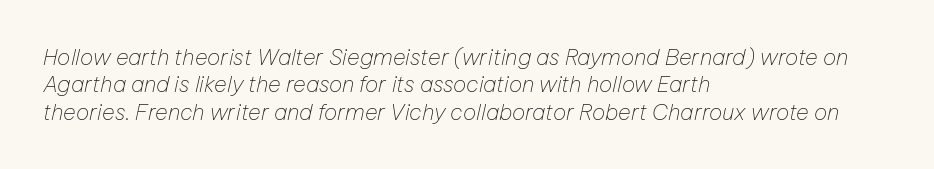
The glyphs are unaccompanied by any horizontal stroke below them. Tracking value appears to be zero — textbook default spacing. One-word summary of the alignment: left. The strokes are not fattened; the text isn't bold.
